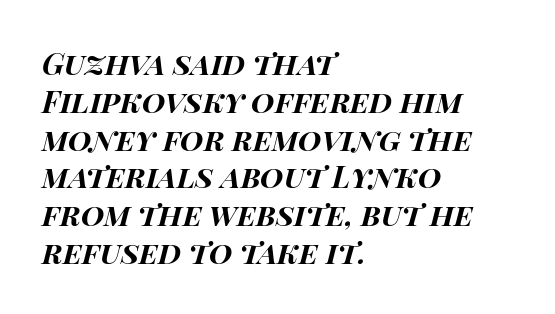
The image shows 30 px bold, wide type, italic (leaning right); set left-aligned, normal line spacing (1.26x), normal letter spacing, not underlined; high stroke contrast and a large x-height.
